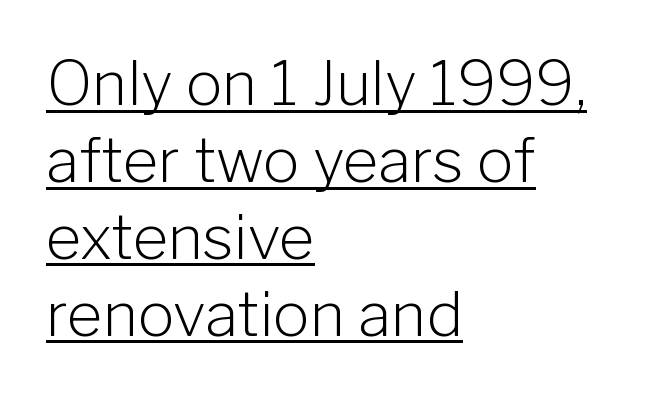
Decoration check: the copy is underlined. Caption: standard tracking, unaltered. Upright lettering throughout. Is this a fixed-width face? No — the glyphs have proportional, varying widths.
